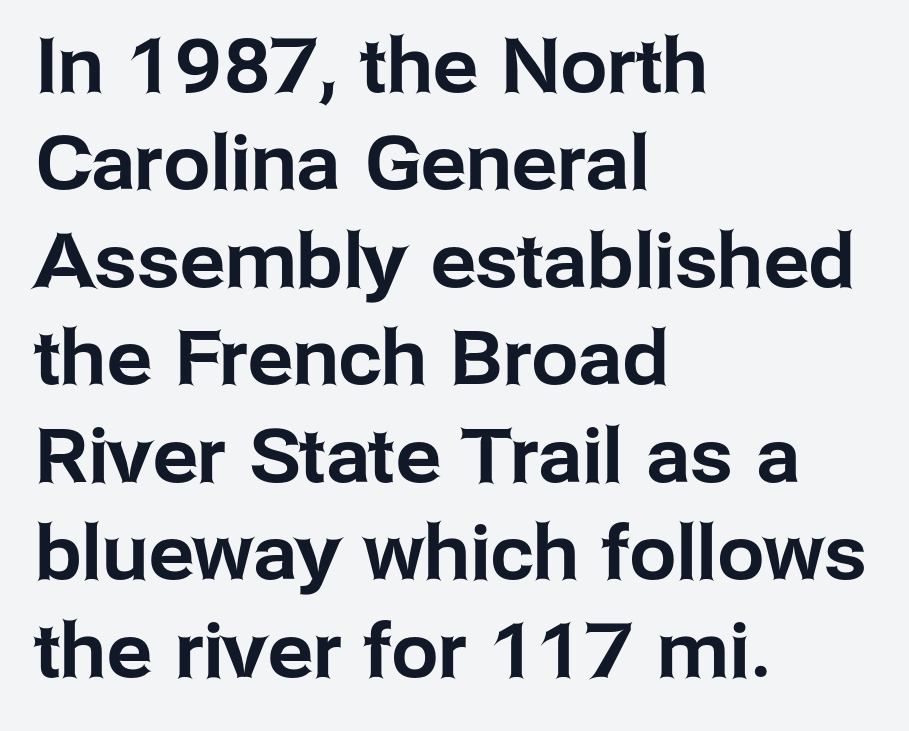
Q: Is the text italic (slanted)? A: No, it is upright.
Q: Is the typeface a serif or a sans-serif typeface? A: Sans-serif.
Q: Is the text underlined? A: No.
Q: How is the paragraph aligned? A: Left-aligned.
Q: Is the spacing between letters normal or unusually wide? A: Normal.
Q: Is the spacing between lines tight, normal or loose? A: Normal.
Q: Width (condensed, normal, or wide)? A: Normal.
Q: Stroke contrast? A: Low.
Q: x-height? A: Medium.
Q: Monospaced? A: No.
